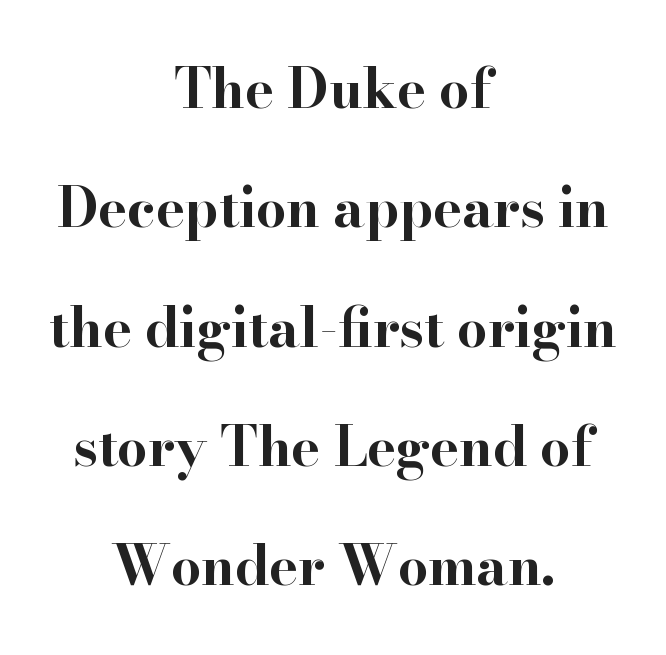
The image shows 54 px bold, wide serif type, upright; set centered, loose line spacing (2.21x), normal letter spacing, not underlined; high stroke contrast and a small x-height.
